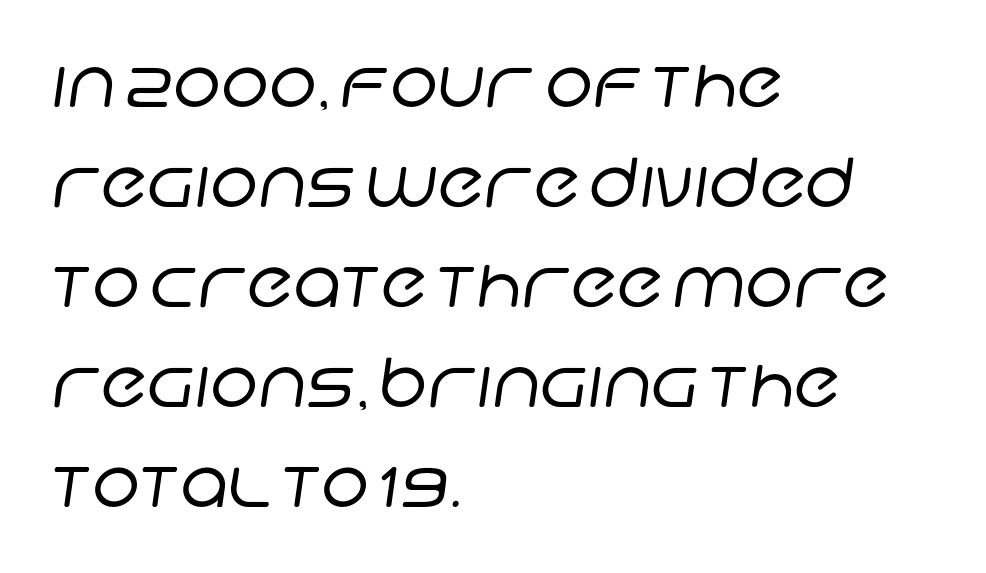
Q: Is the text bold? A: No.
Q: Is the typeface a serif or a sans-serif typeface? A: Sans-serif.
Q: Is the text underlined? A: No.
Q: How is the paragraph aligned? A: Left-aligned.
Q: Is the spacing between letters normal or unusually wide? A: Normal.
Q: Is the spacing between lines tight, normal or loose? A: Normal.
Q: Width (condensed, normal, or wide)? A: Normal.
Q: Stroke contrast? A: Low.
Q: x-height? A: Large.
Q: Monospaced? A: No.
